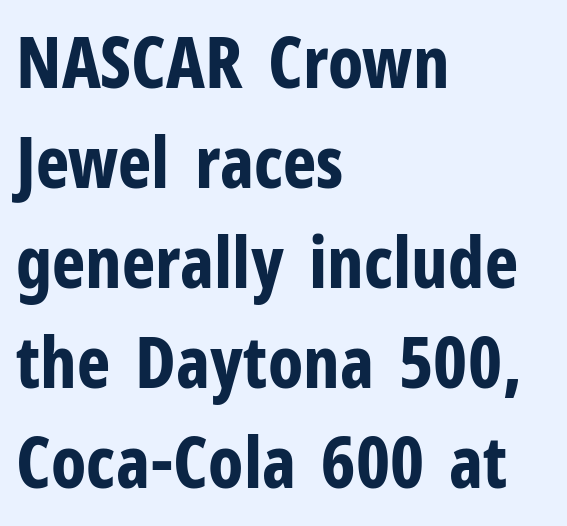
{"serif": "no", "italic": "no", "bold": "yes", "weight": "bold", "width": "condensed", "stroke_contrast": "low", "x_height": "medium", "monospaced": "no", "underline": "no", "align": "left", "line_spacing": "normal", "line_spacing_ratio": 1.41, "letter_spacing": "normal", "letter_spacing_em": 0.0, "glyph_px": 71}
